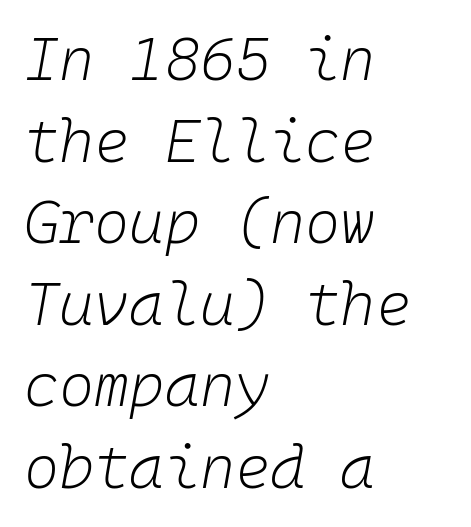
Descender tails drop into unmarked territory. This sample keeps an unexceptional amount of space between lines. The paragraph has a hard left edge and a soft right edge. Heaviness? Minimal to ordinary, like unemphasized prose. The axis of the letterforms is tilted away from vertical.
